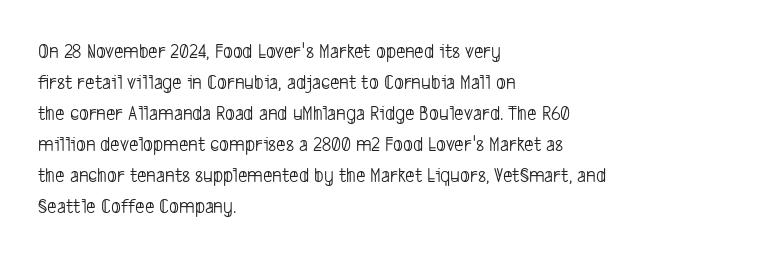
{"bold": "no", "underline": "no", "align": "left", "line_spacing": "normal", "line_spacing_ratio": 1.48, "letter_spacing": "normal", "letter_spacing_em": 0.0, "glyph_px": 21}
